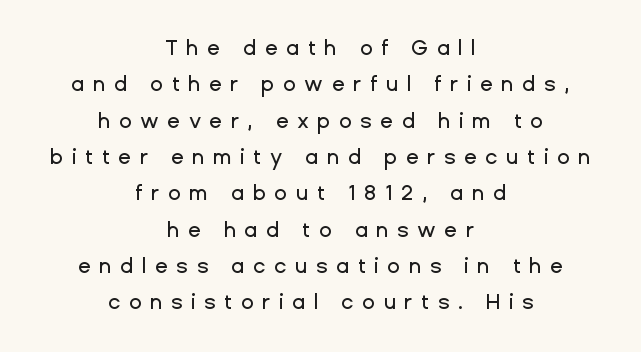
Line starts and ends both wander, symmetrically. There is plenty of visible air inserted between adjacent glyphs. The space beneath each line is pristine and unruled. Characters remain perfectly vertical along every line.
